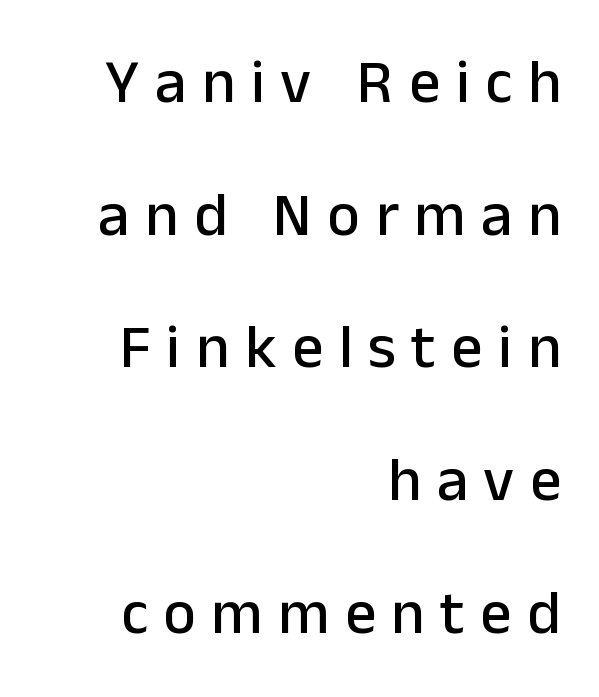
A bare baseline throughout the passage. Note: no serifs on the glyphs. Teacher's note: observe the even right margin — that is flush-right alignment. The line texture is sparse and dotted thanks to wide tracking.
